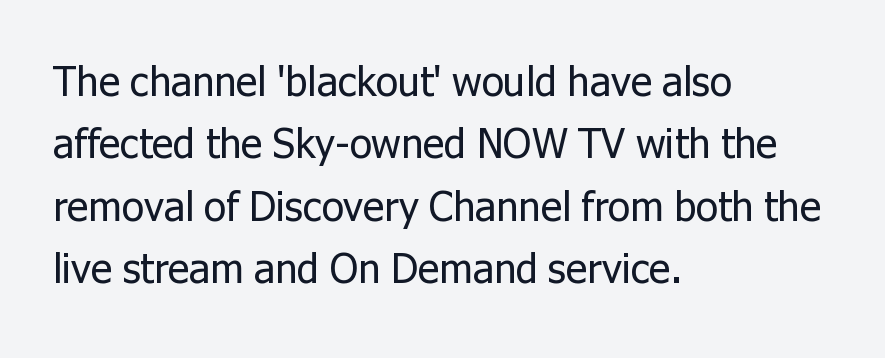
Q: Is the text bold? A: No.
Q: Is the text italic (slanted)? A: No, it is upright.
Q: Is the typeface a serif or a sans-serif typeface? A: Sans-serif.
Q: Is the text underlined? A: No.
Q: How is the paragraph aligned? A: Left-aligned.
Q: Is the spacing between letters normal or unusually wide? A: Normal.
Q: Is the spacing between lines tight, normal or loose? A: Normal.
Q: Width (condensed, normal, or wide)? A: Normal.
Q: Stroke contrast? A: Low.
Q: x-height? A: Medium.
Q: Monospaced? A: No.
